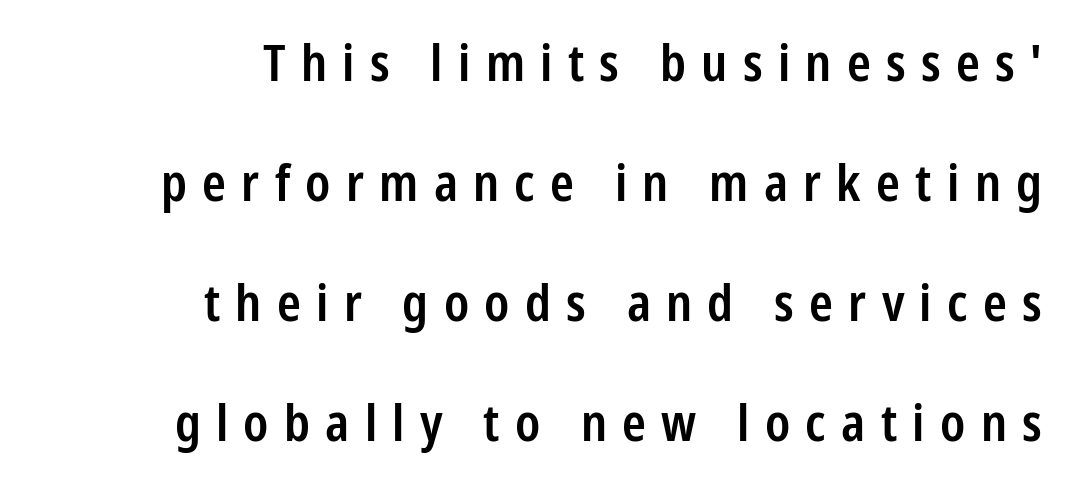
{"serif": "no", "italic": "no", "bold": "semi", "weight": "semibold", "width": "condensed", "stroke_contrast": "low", "x_height": "medium", "monospaced": "no", "underline": "no", "align": "right", "line_spacing": "loose", "line_spacing_ratio": 2.35, "letter_spacing": "wide", "letter_spacing_em": 0.3, "glyph_px": 51}
